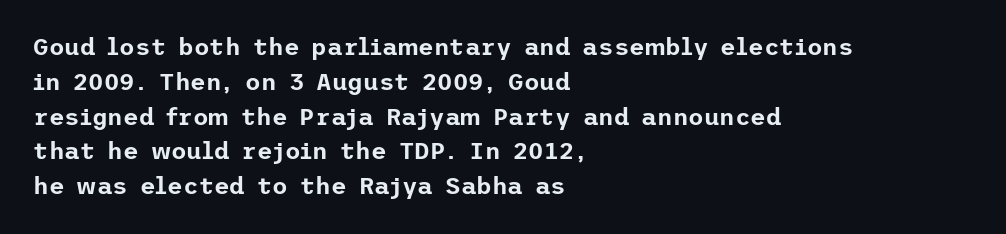
This sample keeps an unexceptional amount of space between lines. These lines keep a tight, regular rhythm from letter to letter. Every stem runs plumb, perpendicular to the baseline. Reading down the block, your eye returns to a fixed left position each line. The string is rendered with underlining switched off.
